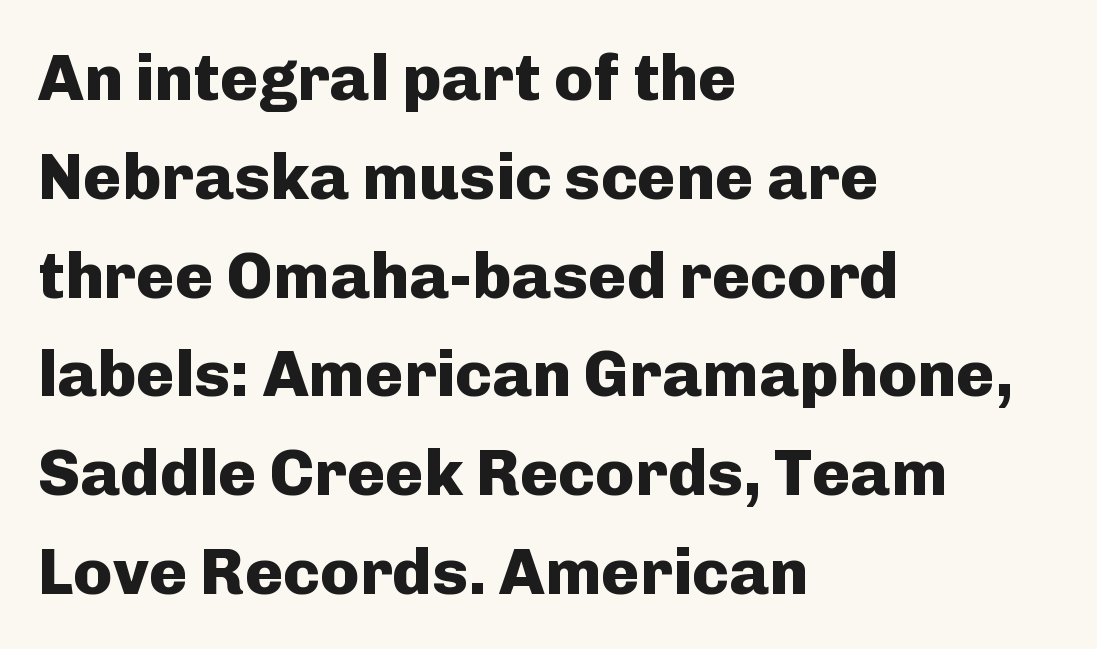
The image shows 65 px heavy sans-serif type, upright; set left-aligned, normal line spacing (1.52x), normal letter spacing, not underlined; low stroke contrast and a medium x-height.
